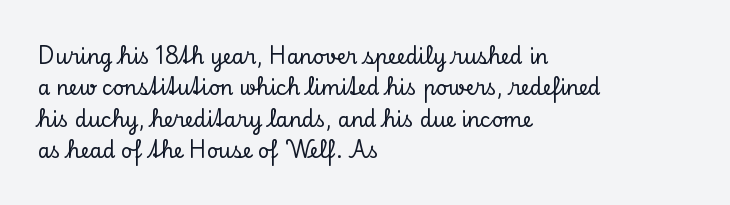
{"italic": "no", "underline": "no", "align": "left", "line_spacing": "normal", "line_spacing_ratio": 1.57, "letter_spacing": "normal", "letter_spacing_em": 0.0, "glyph_px": 20}
